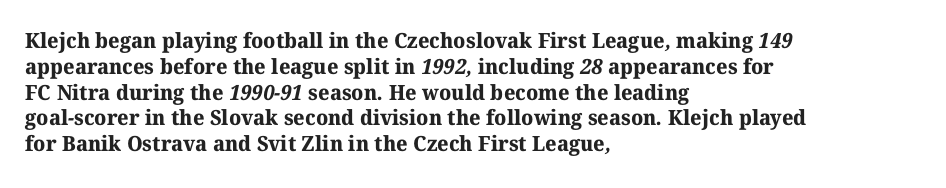
{"bold": "yes", "underline": "no", "align": "left", "line_spacing_ratio": 1.23, "letter_spacing": "normal", "letter_spacing_em": 0.0, "glyph_px": 21}
